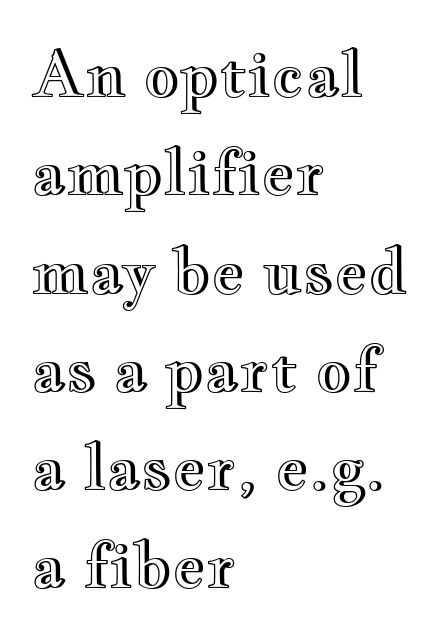
{"italic": "no", "width": "wide", "x_height": "small", "monospaced": "no", "underline": "no", "align": "left", "line_spacing": "normal", "line_spacing_ratio": 1.56, "letter_spacing": "normal", "letter_spacing_em": 0.0, "glyph_px": 63}
